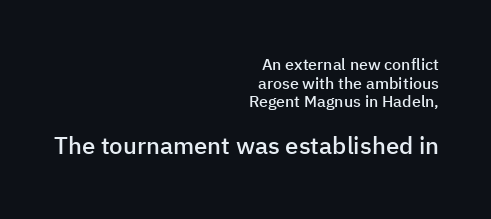
Q: Is the text bold? A: Semi-bold.
Q: Is the text italic (slanted)? A: No, it is upright.
Q: Is the text underlined? A: No.
Q: How is the paragraph aligned? A: Right-aligned.
Q: Is the spacing between letters normal or unusually wide? A: Normal.
Q: Which block of text is set in a larger size, the first (top) or the second (bottom)? A: The second (bottom) one.
